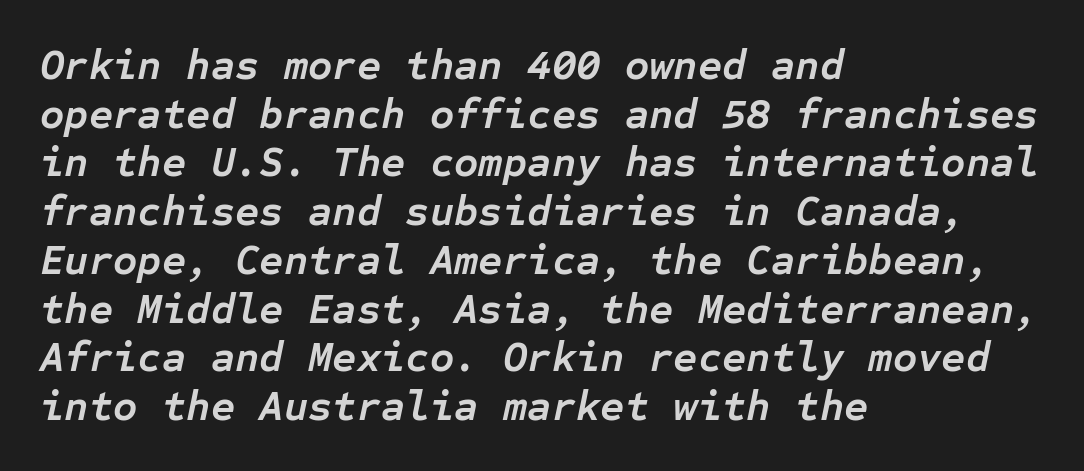
{"italic": "yes", "lean": "right", "slant_degrees": 12, "bold": "yes", "weight": "semibold", "width": "normal", "stroke_contrast": "low", "x_height": "medium", "monospaced": "yes", "underline": "no", "align": "left", "line_spacing_ratio": 1.16, "letter_spacing": "normal", "letter_spacing_em": 0.0, "glyph_px": 42}
